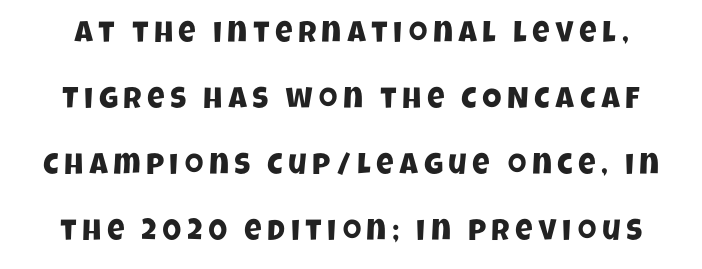
The image shows 30 px condensed sans-serif type; set loose line spacing (2.2x), not underlined; low stroke contrast and a large x-height.
